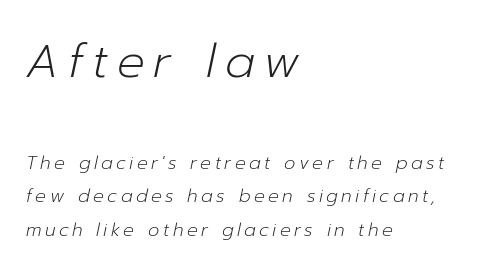
{"italic": "yes", "lean": "right", "slant_degrees": 12, "bold": "no", "weight": "light", "width": "normal", "stroke_contrast": "low", "x_height": "medium", "monospaced": "no", "underline": "no", "align": "left", "line_spacing_ratio": 1.87, "larger_block": "first", "size_ratio": 2.56, "glyph_px": 46}
